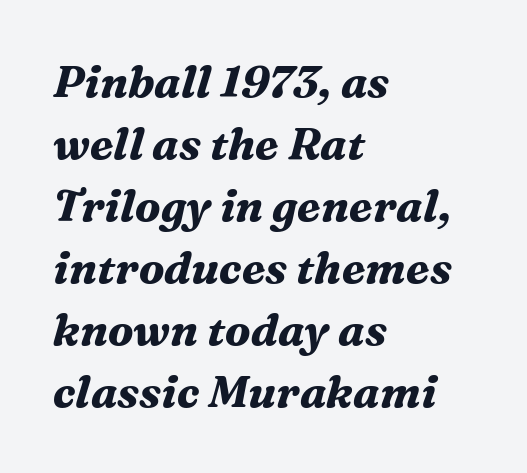
Underline: absent. This sample keeps an unexceptional amount of space between lines. The lettering tilts uniformly, giving the passage an italic look. Proportional: the letters do not fall into vertical columns. These lines are composed in type with serifs. Nobody touched the tracking dial on this one.
